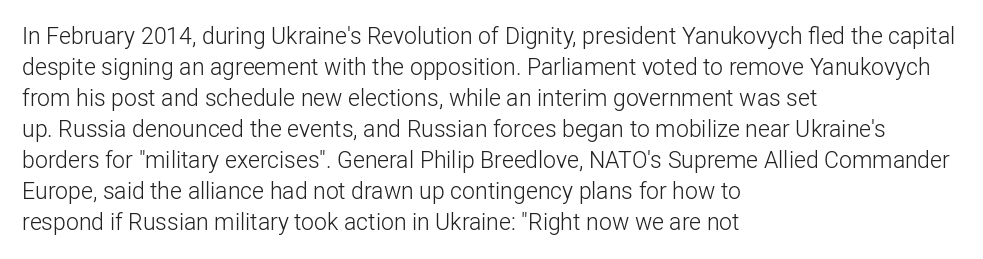
Q: Is the text bold? A: No.
Q: Is the text italic (slanted)? A: No, it is upright.
Q: Is the text underlined? A: No.
Q: How is the paragraph aligned? A: Left-aligned.
Q: Is the spacing between letters normal or unusually wide? A: Normal.
Q: Is the spacing between lines tight, normal or loose? A: Normal.
